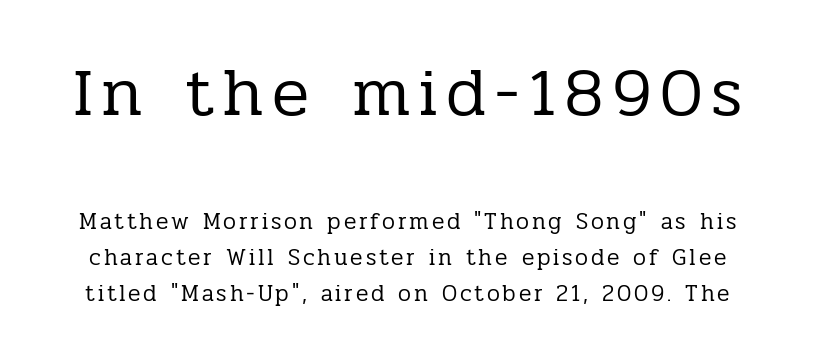
Q: Is the text bold? A: No.
Q: Is the text italic (slanted)? A: No, it is upright.
Q: Is the typeface a serif or a sans-serif typeface? A: Serif.
Q: Is the text underlined? A: No.
Q: Is the spacing between lines tight, normal or loose? A: Normal.
Q: Which block of text is set in a larger size, the first (top) or the second (bottom)? A: The first (top) one.
Q: Width (condensed, normal, or wide)? A: Normal.
Q: Stroke contrast? A: Low.
Q: x-height? A: Medium.
Q: Monospaced? A: No.
